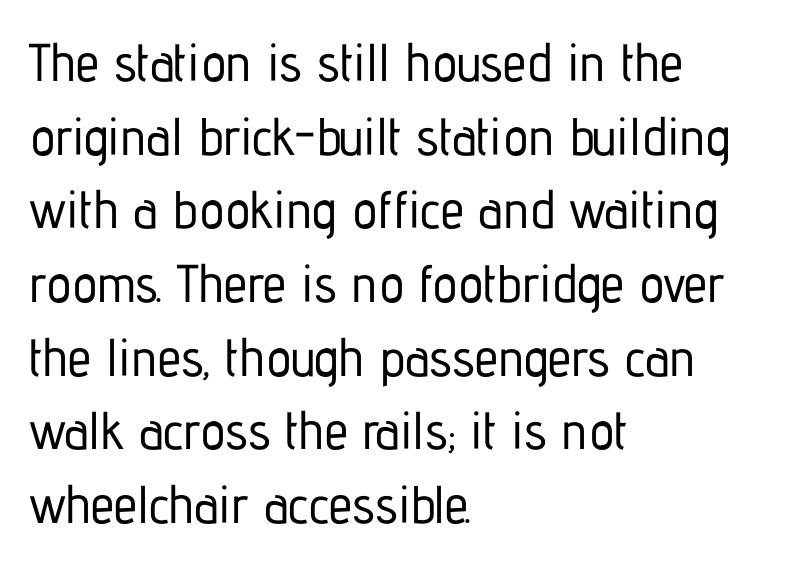
These lines were composed using upright roman letters. Line starts are locked; line ends wander. Just letters on the line, the space beneath them empty. Do the characters align in a grid? No, the font is proportional.
